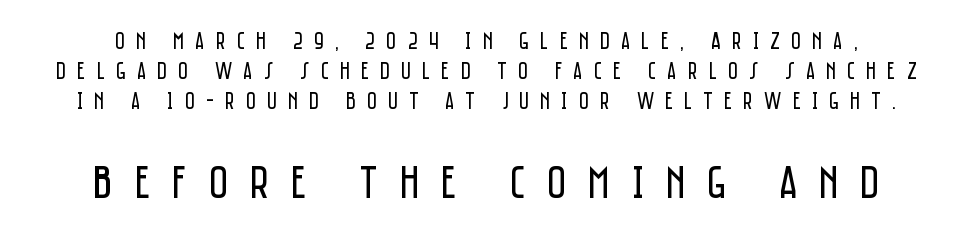
{"serif": "no", "italic": "no", "bold": "no", "weight": "regular", "width": "condensed", "stroke_contrast": "low", "x_height": "large", "monospaced": "no", "underline": "no", "line_spacing": "normal", "line_spacing_ratio": 1.25, "letter_spacing": "wide", "letter_spacing_em": 0.46, "larger_block": "second", "size_ratio": 1.96, "glyph_px": 47}
